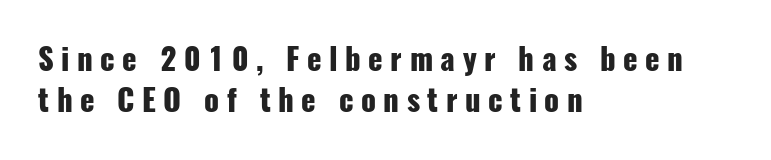
The image shows 30 px heavy, condensed sans-serif type, upright; set left-aligned, normal line spacing (1.38x), unusually wide letter spacing (+0.25 em), not underlined; low stroke contrast and a medium x-height.
